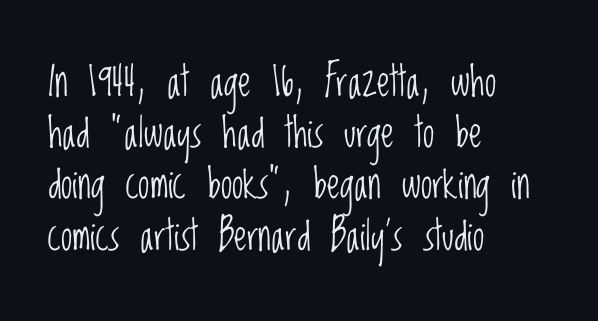
Q: Is the text bold? A: No.
Q: Is the text italic (slanted)? A: No, it is upright.
Q: Is the typeface a serif or a sans-serif typeface? A: Sans-serif.
Q: Is the text underlined? A: No.
Q: How is the paragraph aligned? A: Left-aligned.
Q: Is the spacing between letters normal or unusually wide? A: Normal.
Q: Is the spacing between lines tight, normal or loose? A: Normal.
Q: Width (condensed, normal, or wide)? A: Condensed.
Q: Stroke contrast? A: Low.
Q: x-height? A: Large.
Q: Monospaced? A: No.
